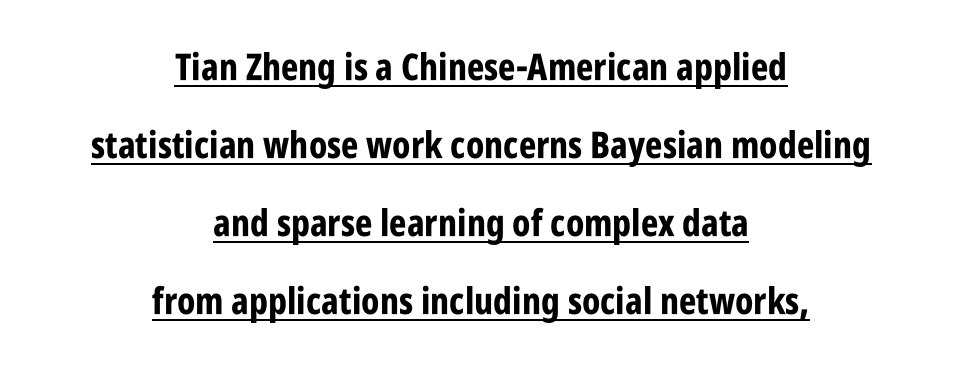
Q: Is the text bold? A: Yes.
Q: Is the text italic (slanted)? A: No, it is upright.
Q: Is the typeface a serif or a sans-serif typeface? A: Sans-serif.
Q: Is the text underlined? A: Yes.
Q: How is the paragraph aligned? A: Centered.
Q: Is the spacing between letters normal or unusually wide? A: Normal.
Q: Is the spacing between lines tight, normal or loose? A: Loose.
Q: Width (condensed, normal, or wide)? A: Condensed.
Q: Stroke contrast? A: Low.
Q: x-height? A: Large.
Q: Monospaced? A: No.
